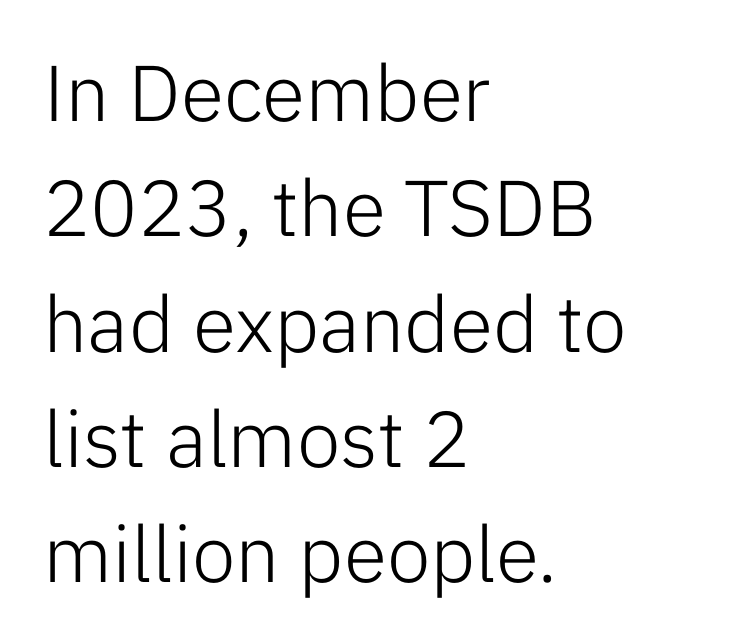
{"serif": "no", "italic": "no", "bold": "no", "weight": "light", "width": "normal", "stroke_contrast": "low", "x_height": "medium", "monospaced": "no", "underline": "no", "align": "left", "line_spacing": "normal", "line_spacing_ratio": 1.46, "letter_spacing": "normal", "letter_spacing_em": 0.0, "glyph_px": 79}
